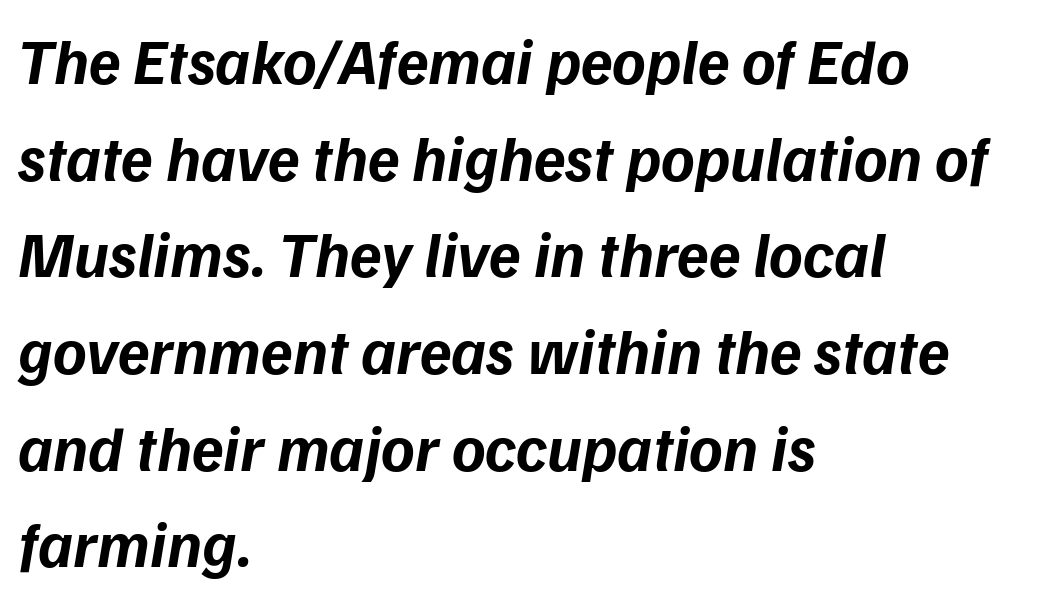
A normal amount of white space separates one row of letters from the next. A full-strength bold gives these letters their thick strokes. Line starts are locked; line ends wander. Rendered with sloped, italic letterforms. The passage shown is typed in a proportional face where columns would drift.
